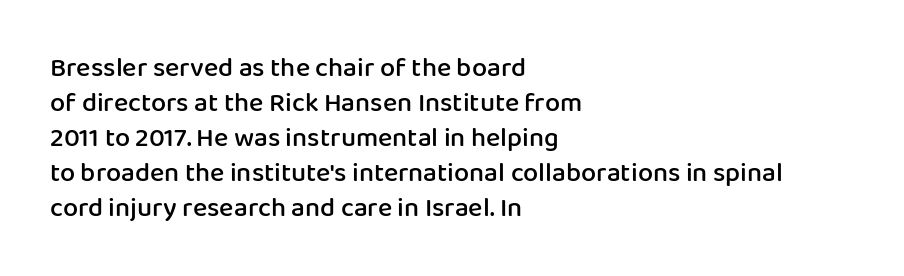
Heft: intermediate — a semibold. How are the letters spaced? Ordinarily, with no added tracking. A typesetter would call this leading conventional body-copy spacing. These lines are set flush left with a ragged right edge. No word sits above an underline. Posture: vertical.
